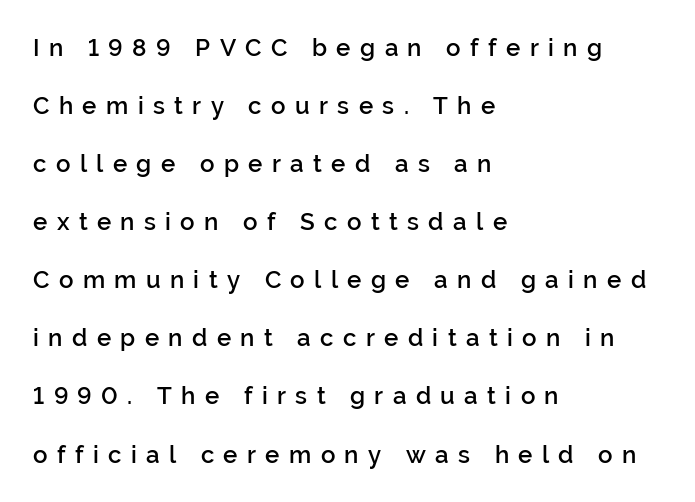
{"italic": "no", "bold": "semi", "underline": "no", "align": "left", "line_spacing": "loose", "line_spacing_ratio": 2.42, "letter_spacing": "wide", "letter_spacing_em": 0.39, "glyph_px": 24}
